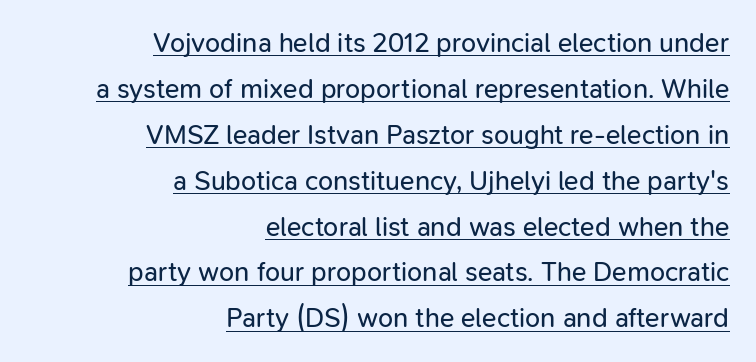
Q: Is the text bold? A: No.
Q: Is the text italic (slanted)? A: No, it is upright.
Q: Is the text underlined? A: Yes.
Q: How is the paragraph aligned? A: Right-aligned.
Q: Is the spacing between letters normal or unusually wide? A: Normal.
Q: Is the spacing between lines tight, normal or loose? A: Normal.
